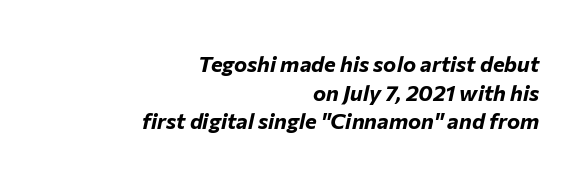
{"italic": "yes", "lean": "right", "slant_degrees": 12, "bold": "yes", "underline": "no", "align": "right", "line_spacing": "normal", "line_spacing_ratio": 1.3, "letter_spacing": "normal", "letter_spacing_em": 0.0, "glyph_px": 22}
